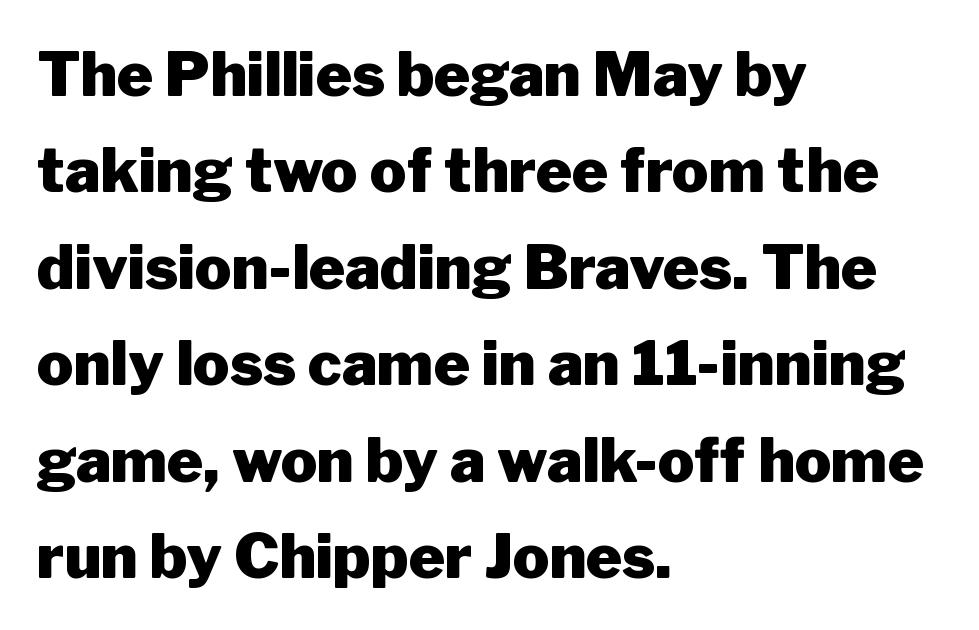
The image shows 61 px heavy sans-serif type, upright; set left-aligned, normal line spacing (1.58x), normal letter spacing, not underlined; low stroke contrast and a medium x-height.
